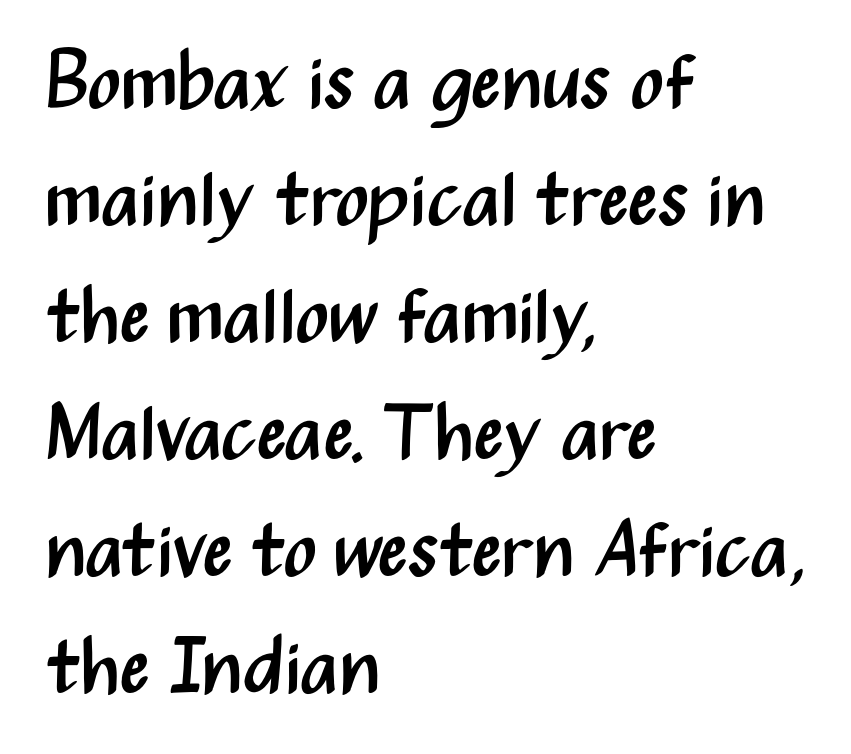
The image shows 78 px regular-weight, condensed sans-serif type, upright; set left-aligned, normal line spacing (1.5x), normal letter spacing, not underlined; medium stroke contrast and a medium x-height.
